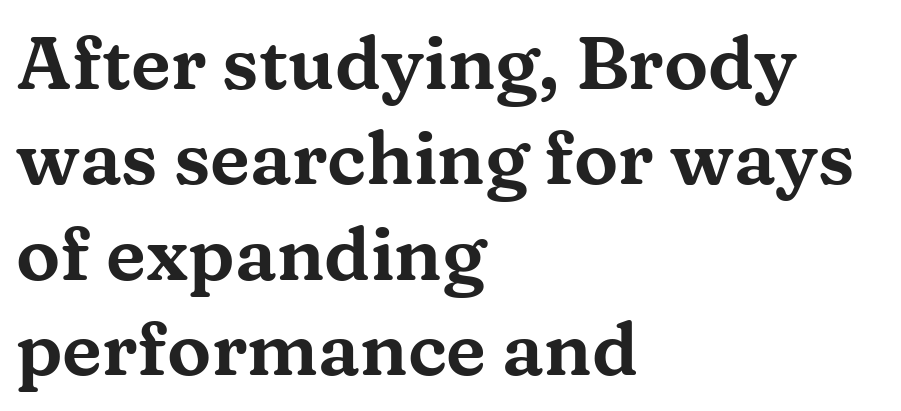
Honestly, the row spacing looks completely unremarkable. Check the space under the baseline: it is left empty. The rendering shows small feet on the letterforms — a serif design. You could not count columns in this text — the font is proportionally spaced. Observe the ordinary spacing: letters are neighbours, not strangers.
